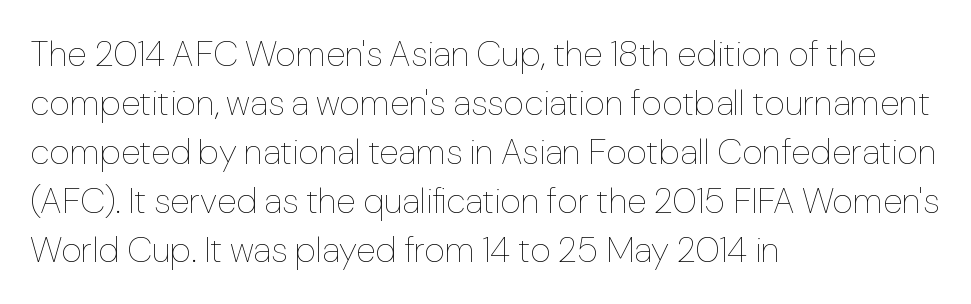
Q: Is the text bold? A: No.
Q: Is the text italic (slanted)? A: No, it is upright.
Q: Is the text underlined? A: No.
Q: How is the paragraph aligned? A: Left-aligned.
Q: Is the spacing between letters normal or unusually wide? A: Normal.
Q: Is the spacing between lines tight, normal or loose? A: Normal.
Q: Width (condensed, normal, or wide)? A: Normal.
Q: Stroke contrast? A: Low.
Q: x-height? A: Medium.
Q: Monospaced? A: No.
